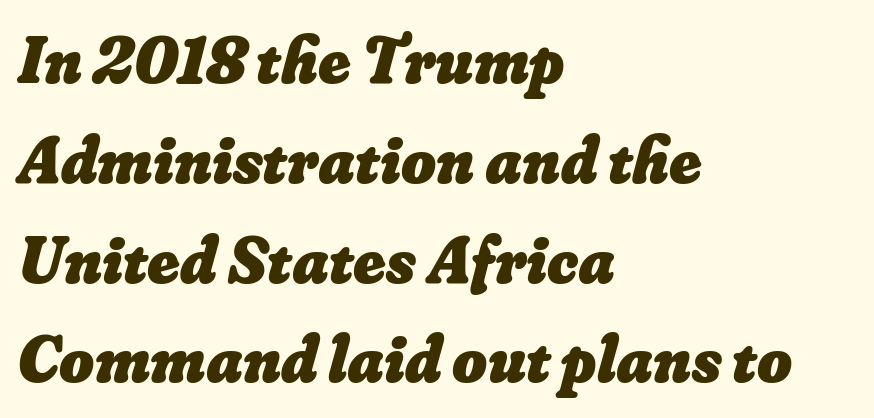
{"bold": "yes", "weight": "heavy", "width": "normal", "stroke_contrast": "low", "x_height": "small", "monospaced": "no", "underline": "no", "align": "left", "line_spacing": "normal", "line_spacing_ratio": 1.49, "letter_spacing": "normal", "letter_spacing_em": 0.0, "glyph_px": 67}
